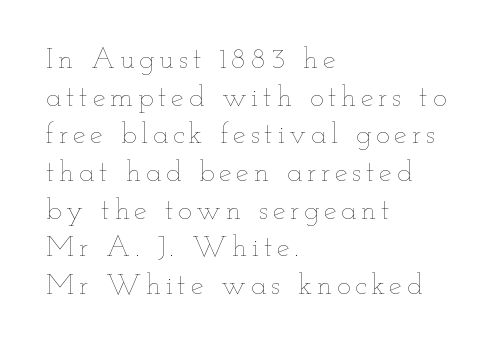
The image shows 29 px thin, wide type, upright; set left-aligned, normal line spacing (1.3x), not underlined; low stroke contrast and a small x-height.
